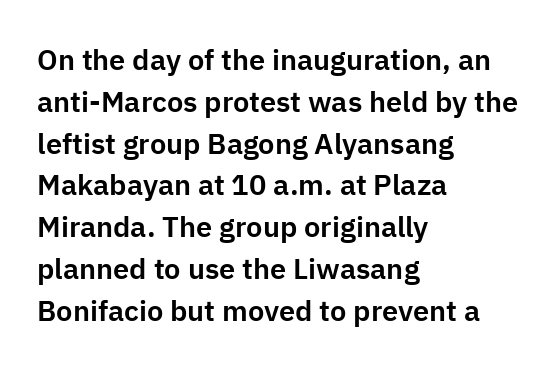
The image shows 29 px sans-serif type, upright; set left-aligned, normal line spacing (1.44x), normal letter spacing, not underlined; low stroke contrast and a medium x-height.
